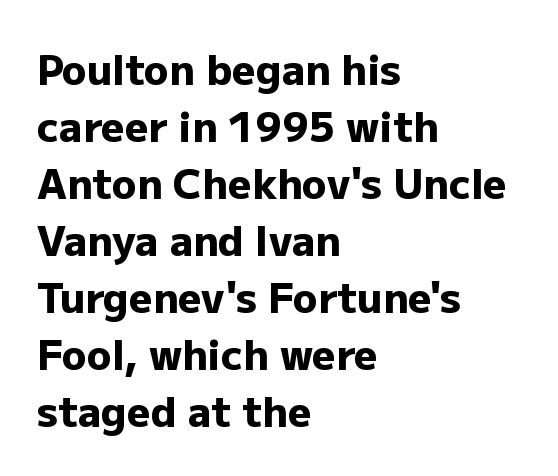
Q: Is the text bold? A: Yes.
Q: Is the text italic (slanted)? A: No, it is upright.
Q: Is the typeface a serif or a sans-serif typeface? A: Sans-serif.
Q: Is the text underlined? A: No.
Q: How is the paragraph aligned? A: Left-aligned.
Q: Is the spacing between letters normal or unusually wide? A: Normal.
Q: Is the spacing between lines tight, normal or loose? A: Normal.
Q: Width (condensed, normal, or wide)? A: Normal.
Q: Stroke contrast? A: Low.
Q: x-height? A: Medium.
Q: Monospaced? A: No.
